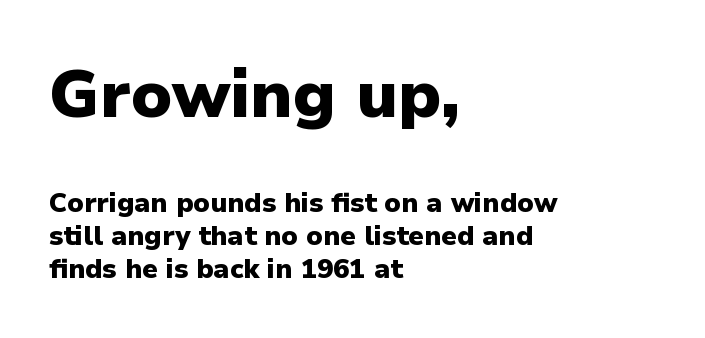
{"serif": "no", "italic": "no", "bold": "yes", "weight": "heavy", "width": "normal", "stroke_contrast": "low", "x_height": "medium", "monospaced": "no", "underline": "no", "align": "left", "line_spacing_ratio": 1.22, "letter_spacing": "normal", "letter_spacing_em": 0.0, "larger_block": "first", "size_ratio": 2.48, "glyph_px": 67}
